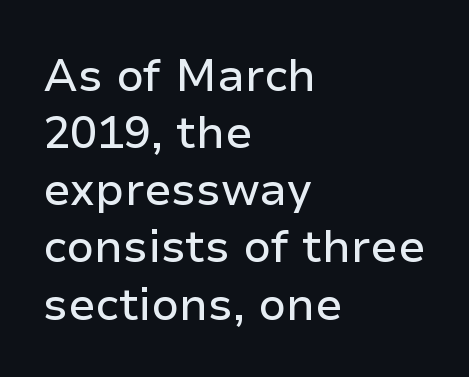
The image shows 45 px sans-serif type, upright; set left-aligned, normal line spacing (1.27x), normal letter spacing, not underlined; low stroke contrast and a medium x-height.
